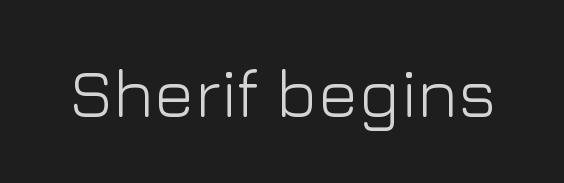
{"serif": "no", "italic": "no", "bold": "no", "weight": "light", "width": "normal", "stroke_contrast": "low", "x_height": "medium", "monospaced": "no", "underline": "no", "letter_spacing": "normal", "letter_spacing_em": 0.0, "glyph_px": 68}
